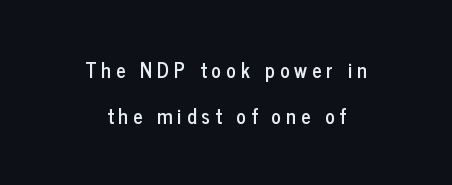
Do the letters lean? They stand straight. The line texture is sparse and dotted thanks to wide tracking. The specimen omits any rule beneath the text block's lines. These lines stand farther apart than default settings would place them.
